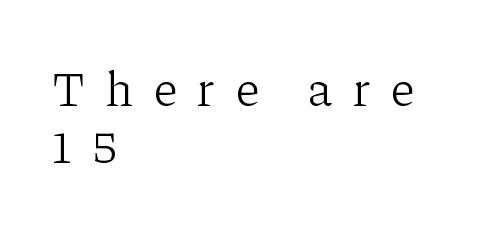
The image shows 48 px light serif type, upright; set left-aligned, line spacing 1.18x, unusually wide letter spacing (+0.43 em), not underlined; low stroke contrast and a medium x-height.
